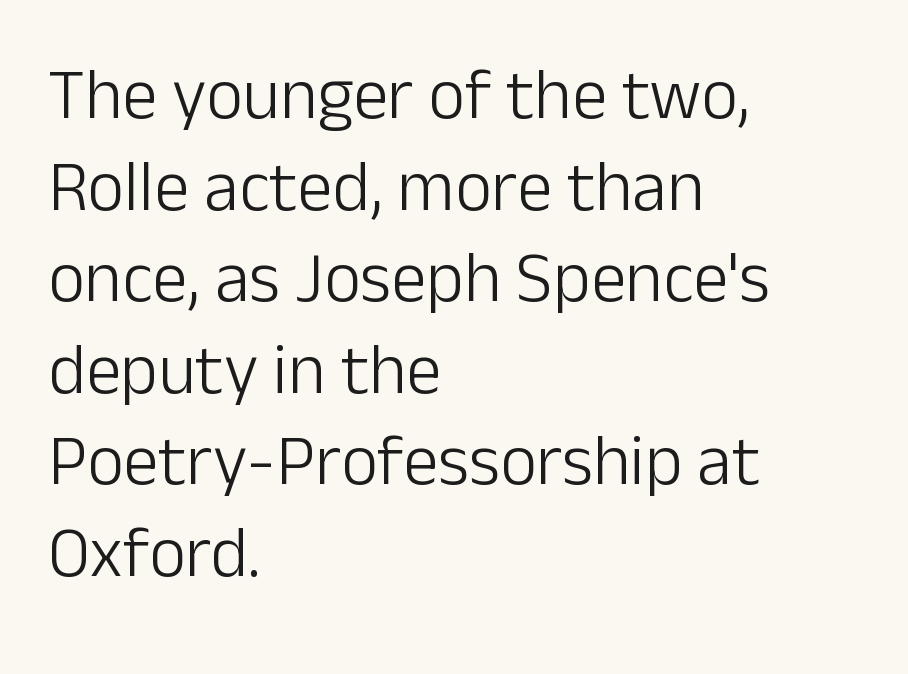
The image shows 71 px light sans-serif type, upright; set left-aligned, normal line spacing (1.29x), normal letter spacing, not underlined; low stroke contrast and a medium x-height.
